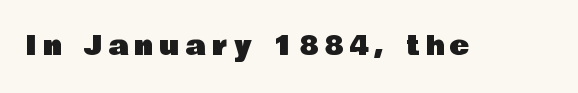
{"italic": "no", "underline": "no", "letter_spacing": "wide", "letter_spacing_em": 0.25, "glyph_px": 26}
